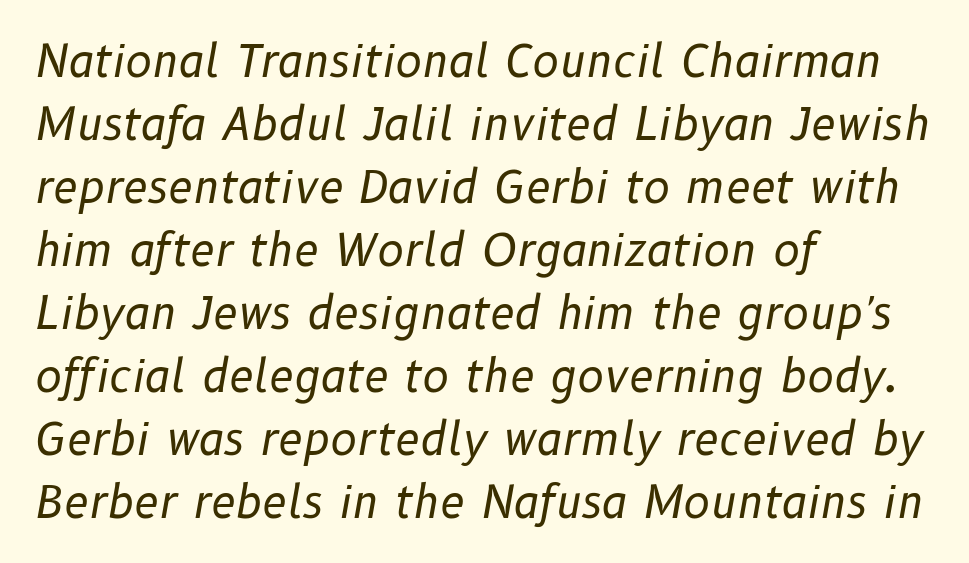
Has an underline been added? It has not. Observe the lean: these are italic letterforms. Which margin do the lines hug? The left one — the right edge is uneven. The characters are drawn with everyday or finer stroke widths.
